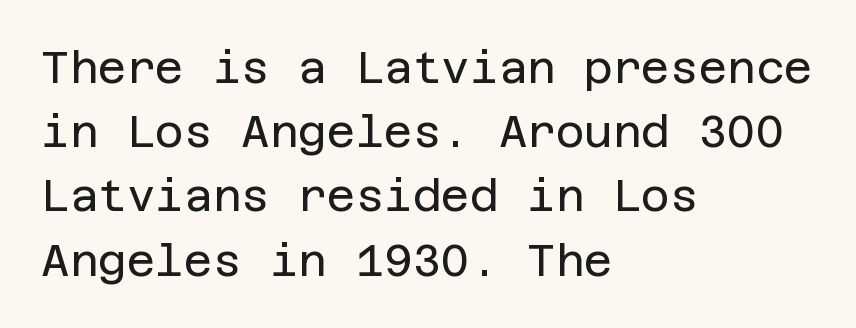
{"serif": "no", "italic": "no", "bold": "no", "weight": "regular", "width": "normal", "stroke_contrast": "low", "x_height": "large", "underline": "no", "align": "left", "line_spacing": "normal", "line_spacing_ratio": 1.46, "letter_spacing": "normal", "letter_spacing_em": 0.0, "glyph_px": 44}
